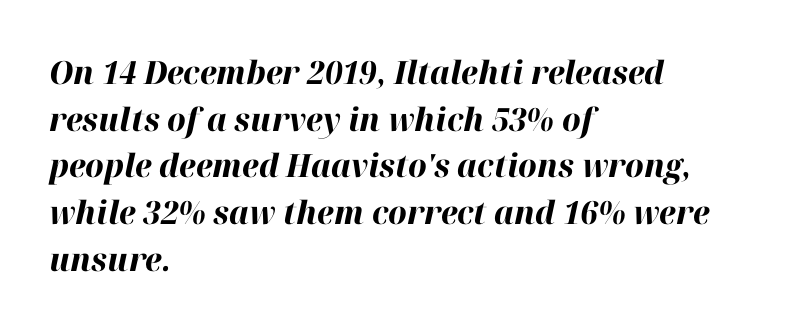
Q: Is the text bold? A: Yes.
Q: Is the text italic (slanted)? A: Yes, it leans right by about 12 degrees.
Q: Is the text underlined? A: No.
Q: How is the paragraph aligned? A: Left-aligned.
Q: Is the spacing between letters normal or unusually wide? A: Normal.
Q: Is the spacing between lines tight, normal or loose? A: Normal.
Q: Width (condensed, normal, or wide)? A: Normal.
Q: Stroke contrast? A: High.
Q: x-height? A: Medium.
Q: Monospaced? A: No.
